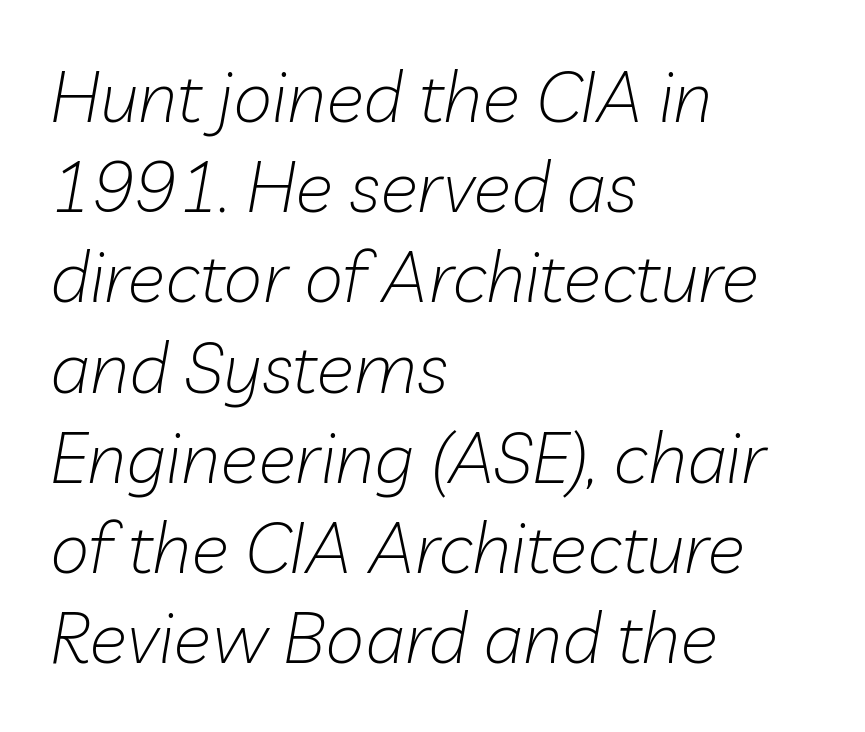
The image shows 71 px light type, italic (leaning right); set left-aligned, normal line spacing (1.27x), normal letter spacing, not underlined; low stroke contrast and a medium x-height.
